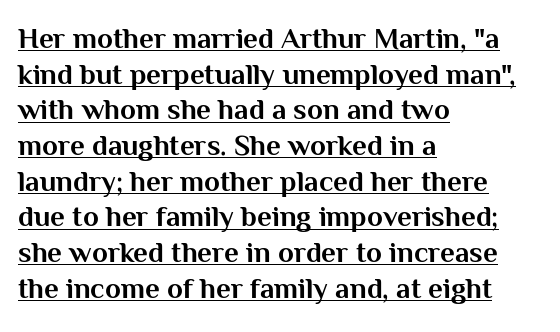
Q: Is the text bold? A: Yes.
Q: Is the text italic (slanted)? A: No, it is upright.
Q: Is the typeface a serif or a sans-serif typeface? A: Sans-serif.
Q: Is the text underlined? A: Yes.
Q: How is the paragraph aligned? A: Left-aligned.
Q: Is the spacing between letters normal or unusually wide? A: Normal.
Q: Width (condensed, normal, or wide)? A: Normal.
Q: Stroke contrast? A: Medium.
Q: x-height? A: Medium.
Q: Monospaced? A: No.
